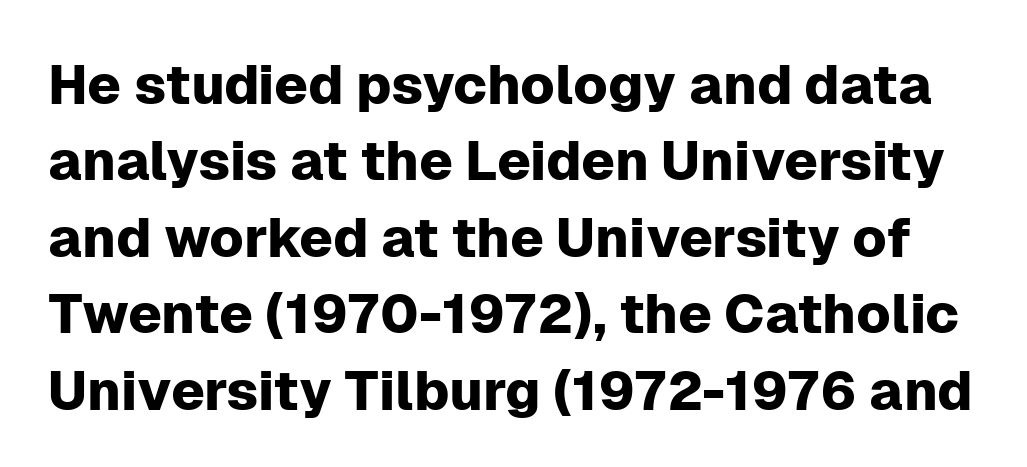
Q: Is the text italic (slanted)? A: No, it is upright.
Q: Is the typeface a serif or a sans-serif typeface? A: Sans-serif.
Q: Is the text underlined? A: No.
Q: Is the spacing between letters normal or unusually wide? A: Normal.
Q: Is the spacing between lines tight, normal or loose? A: Normal.
Q: Width (condensed, normal, or wide)? A: Normal.
Q: Stroke contrast? A: Low.
Q: x-height? A: Medium.
Q: Monospaced? A: No.
